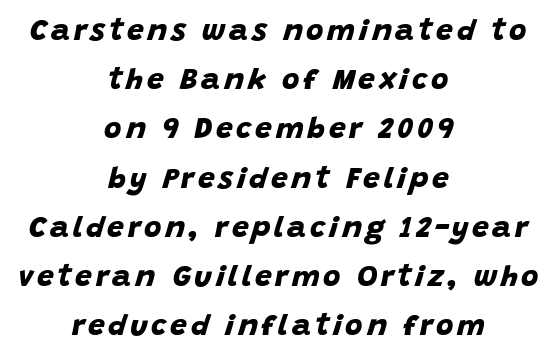
{"serif": "no", "bold": "yes", "weight": "bold", "width": "normal", "stroke_contrast": "low", "x_height": "large", "monospaced": "no", "underline": "no", "align": "center", "line_spacing": "normal", "line_spacing_ratio": 1.64, "glyph_px": 30}
